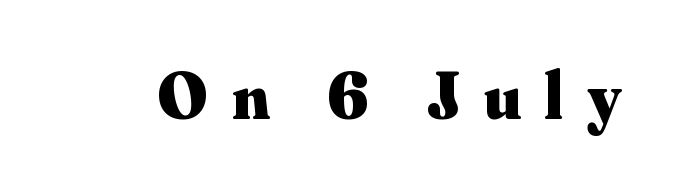
Regarding serifs, this sample has them. A typesetter would call this proportional, since set widths differ per character. Emphasis by weight is at full strength: bold. The strip under each line holds only bare page. Unlike italic type, these characters show no tilt at all. The tracking jumps out immediately: characters are airy and widely separated.
